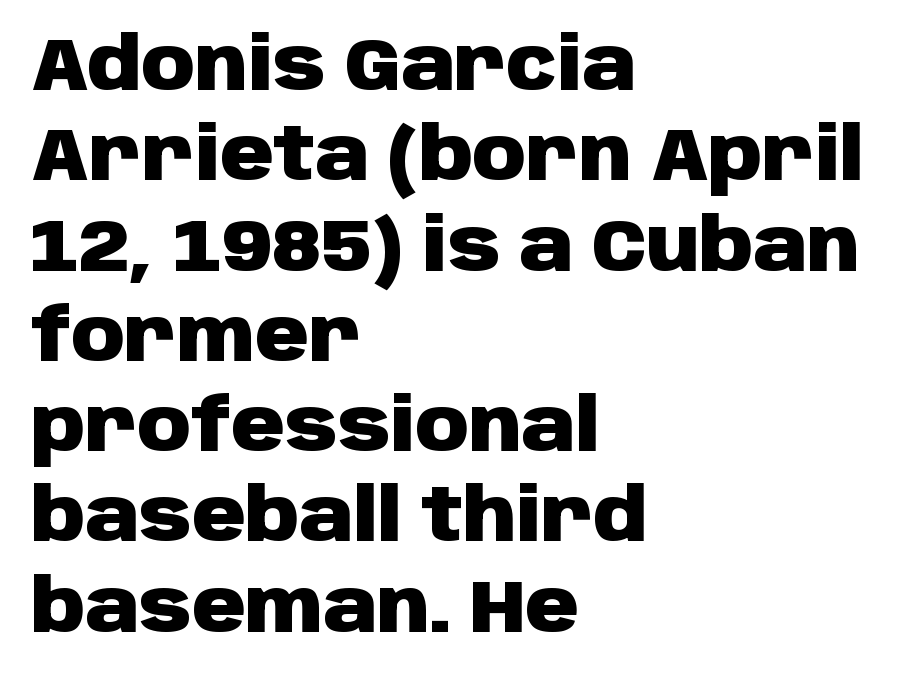
{"serif": "no", "italic": "no", "bold": "yes", "weight": "heavy", "width": "normal", "stroke_contrast": "low", "x_height": "large", "monospaced": "no", "underline": "no", "align": "left", "line_spacing_ratio": 1.22, "letter_spacing": "normal", "letter_spacing_em": 0.0, "glyph_px": 74}
